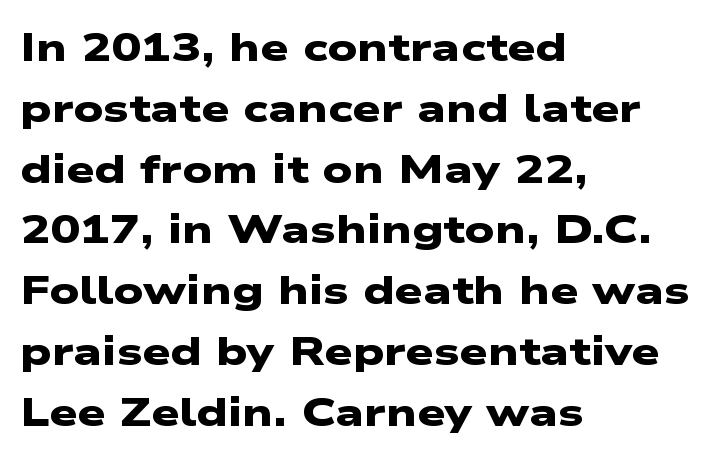
The image shows 40 px heavy, wide sans-serif type; set left-aligned, normal line spacing (1.52x), normal letter spacing, not underlined; low stroke contrast and a medium x-height.
